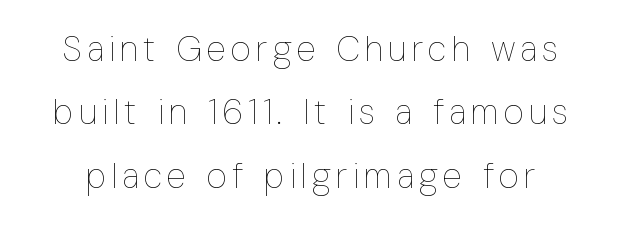
No extra ink here — the face is not bold. The passage shown is not underscored anywhere. Vertical strokes here are truly vertical. Looks like regular typesetting: each glyph gets only the width it needs.
